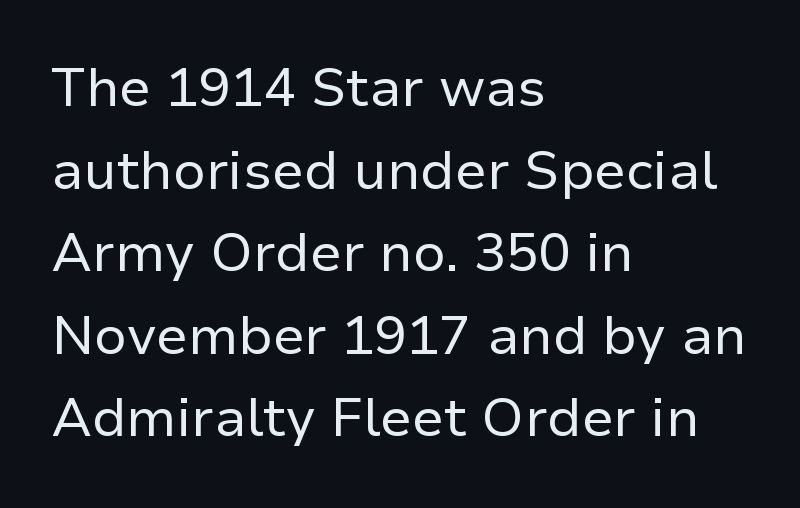
Looks like regular typesetting: each glyph gets only the width it needs. The rendering anchors every line to the left-hand side. Each word holds together tightly as a unit, with standard inter-letter gaps. Serifs: no, the terminals of the letterforms are clean.
